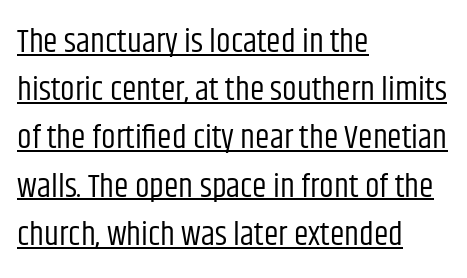
The passage is arranged the way most books set body copy — flush left. Ordinary non-slanted type is in use. The passage shown is not bold in any degree. The passage shown is typed in a proportional face where columns would drift.
